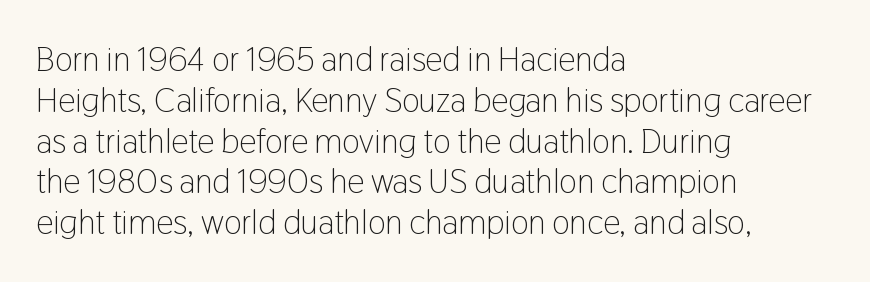
The image shows 34 px light, condensed sans-serif type, upright; set left-aligned, line spacing 1.2x, normal letter spacing, not underlined; low stroke contrast and a medium x-height.
